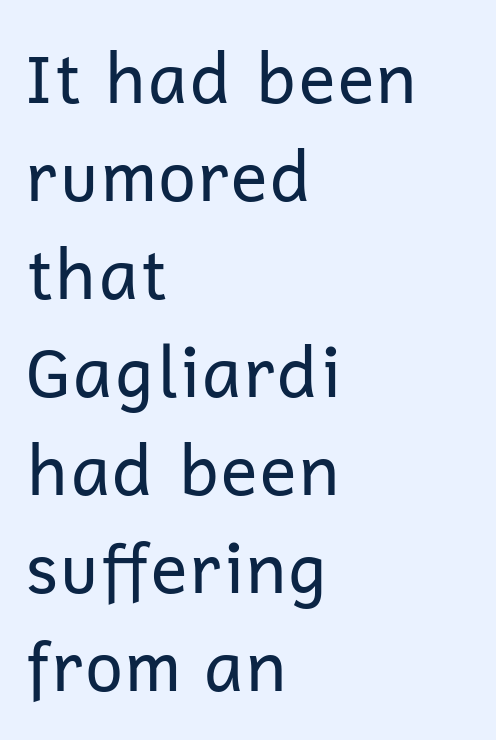
Q: Is the text bold? A: No.
Q: Is the text italic (slanted)? A: No, it is upright.
Q: Is the typeface a serif or a sans-serif typeface? A: Sans-serif.
Q: Is the text underlined? A: No.
Q: How is the paragraph aligned? A: Left-aligned.
Q: Is the spacing between letters normal or unusually wide? A: Normal.
Q: Is the spacing between lines tight, normal or loose? A: Normal.
Q: Width (condensed, normal, or wide)? A: Normal.
Q: Stroke contrast? A: Low.
Q: x-height? A: Medium.
Q: Monospaced? A: No.
